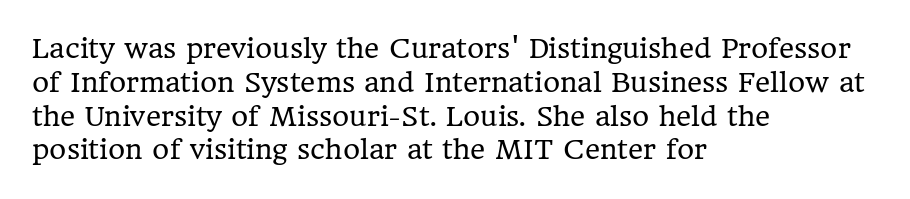
The image shows 26 px text type, upright; set left-aligned, normal line spacing (1.3x), normal letter spacing, not underlined.
